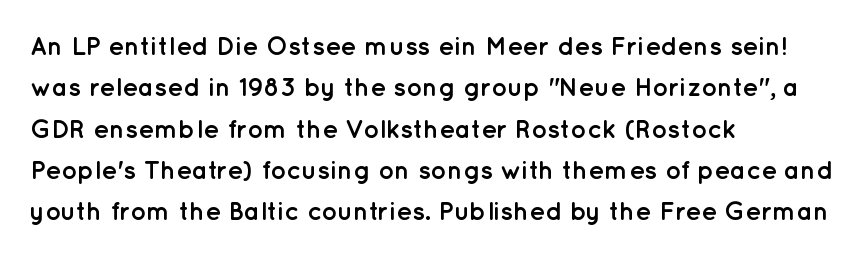
{"italic": "no", "bold": "yes", "underline": "no", "align": "left", "line_spacing": "normal", "line_spacing_ratio": 1.59, "letter_spacing": "normal", "letter_spacing_em": 0.0, "glyph_px": 26}
